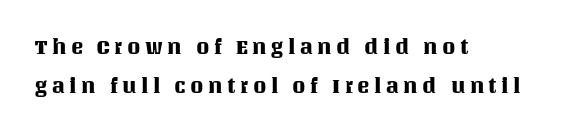
Horizontal alignment here is leftward, the default for most running prose. These lines have a slow, spaced-out rhythm from letter to letter. Ordinary non-slanted type is in use. Underline: absent.
